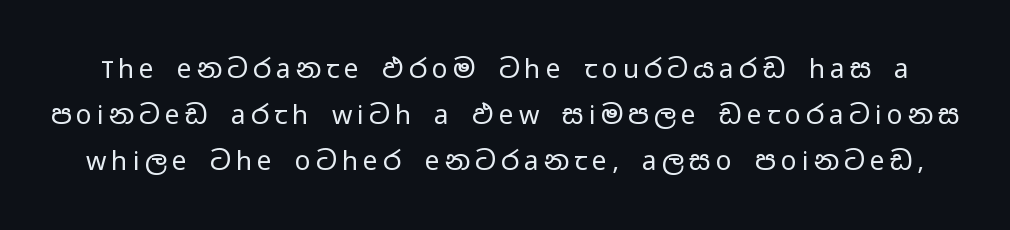
Q: Is the text bold? A: No.
Q: Is the text italic (slanted)? A: No, it is upright.
Q: Is the text underlined? A: No.
Q: Is the spacing between letters normal or unusually wide? A: Unusually wide.
